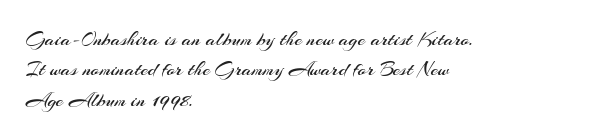
Letter spacing: default. Ink coverage per letter is moderate at most. The rag falls on the right side of this text block. Descenders are the only things crossing below the line. This block has exactly the height ordinary leading produces.
